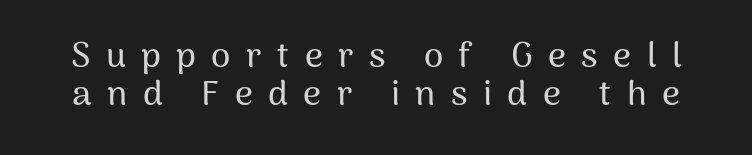
Q: Is the text italic (slanted)? A: No, it is upright.
Q: Is the typeface a serif or a sans-serif typeface? A: Sans-serif.
Q: Is the text underlined? A: No.
Q: Is the spacing between letters normal or unusually wide? A: Unusually wide.
Q: Is the spacing between lines tight, normal or loose? A: Tight.
Q: Width (condensed, normal, or wide)? A: Normal.
Q: Stroke contrast? A: Medium.
Q: x-height? A: Medium.
Q: Monospaced? A: No.
